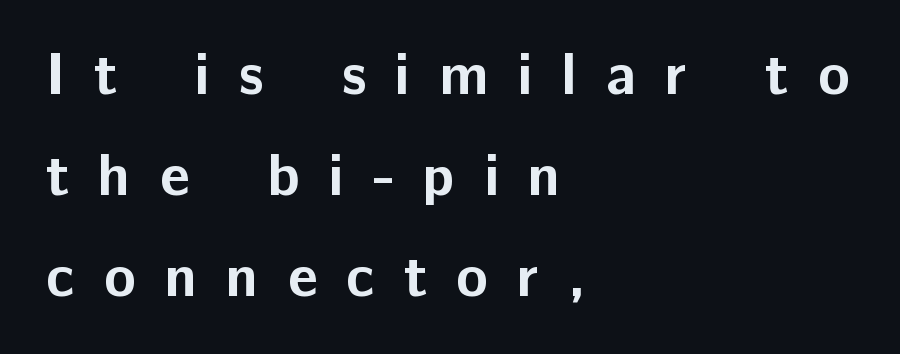
{"serif": "no", "italic": "no", "bold": "yes", "weight": "bold", "width": "normal", "stroke_contrast": "low", "x_height": "medium", "monospaced": "no", "underline": "no", "align": "left", "line_spacing_ratio": 1.71, "letter_spacing": "wide", "letter_spacing_em": 0.49, "glyph_px": 59}
